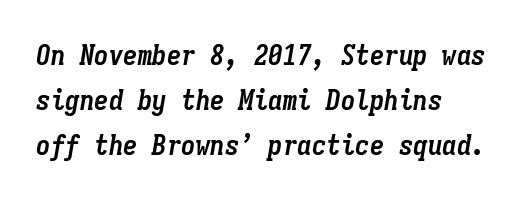
The image shows 29 px semibold, condensed type, italic (leaning right), monospaced; set normal line spacing (1.55x), normal letter spacing, not underlined; low stroke contrast and a medium x-height.
